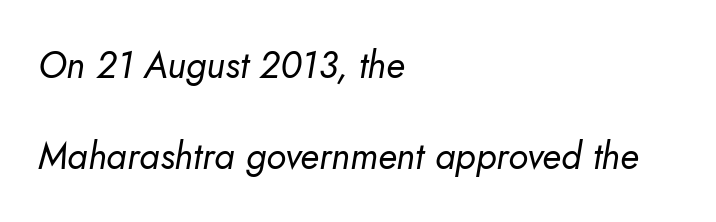
The baseline area is clear. Think of a printed novel: that variable character pitch is what you see here. Reading down the column, the eye jumps a long way to each next line. The passage shown has conventional tracking throughout. Typeset ragged right — the left edge is the straight one.
